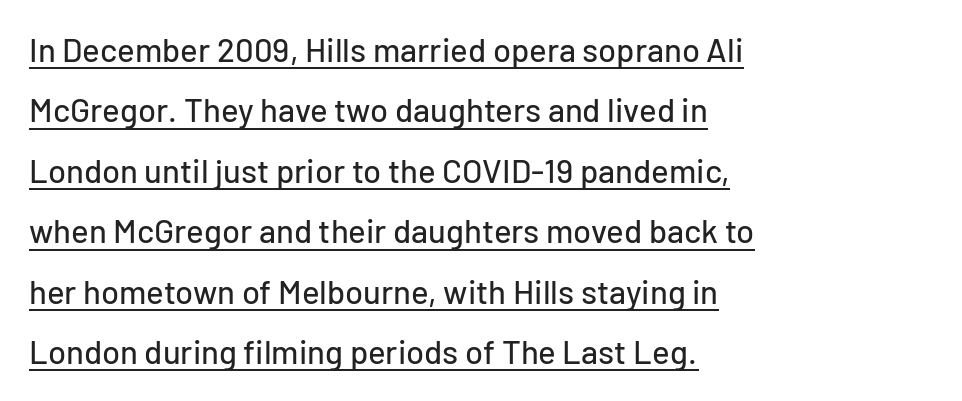
{"serif": "no", "italic": "no", "width": "normal", "stroke_contrast": "low", "x_height": "medium", "monospaced": "no", "underline": "yes", "align": "left", "line_spacing_ratio": 1.83, "letter_spacing": "normal", "letter_spacing_em": 0.0, "glyph_px": 33}
